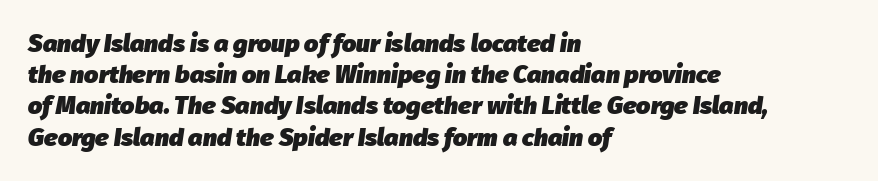
{"italic": "yes", "lean": "right", "slant_degrees": 8, "bold": "yes", "underline": "no", "align": "left", "line_spacing": "normal", "line_spacing_ratio": 1.25, "letter_spacing": "normal", "letter_spacing_em": 0.0, "glyph_px": 25}
